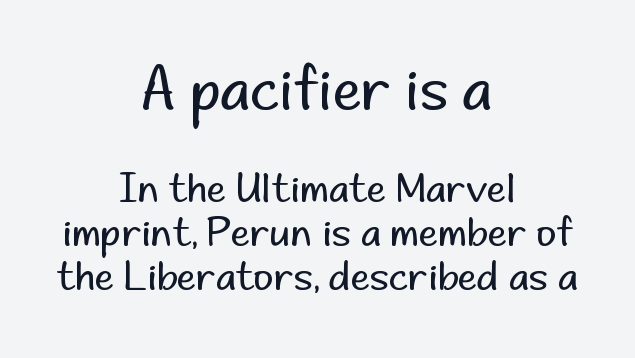
Q: Is the text bold? A: No.
Q: Is the text italic (slanted)? A: No, it is upright.
Q: Is the typeface a serif or a sans-serif typeface? A: Sans-serif.
Q: Is the text underlined? A: No.
Q: How is the paragraph aligned? A: Centered.
Q: Is the spacing between letters normal or unusually wide? A: Normal.
Q: Is the spacing between lines tight, normal or loose? A: Tight.
Q: Which block of text is set in a larger size, the first (top) or the second (bottom)? A: The first (top) one.
Q: Width (condensed, normal, or wide)? A: Normal.
Q: Stroke contrast? A: Low.
Q: x-height? A: Small.
Q: Monospaced? A: No.
